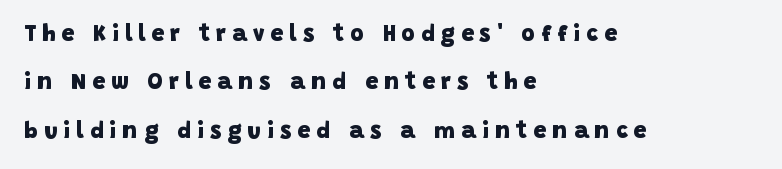
{"bold": "yes", "underline": "no", "align": "left", "line_spacing": "loose", "line_spacing_ratio": 2.1, "letter_spacing": "wide", "letter_spacing_em": 0.26, "glyph_px": 23}
